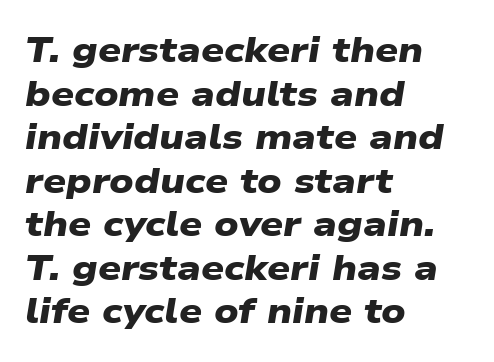
Character widths vary here, with narrow letters taking less room than wide ones. Tracking here is standard; glyphs follow each other at the usual distance. The lines in this sample share a left origin and differ only in where they stop. Notice how thick the strokes are: this is what a full bold looks like. Each row of text sits above clean, open space. Stroke terminals: plain, sans-serif.
